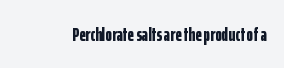
The image shows 20 px bold type, upright; set normal letter spacing, not underlined.
